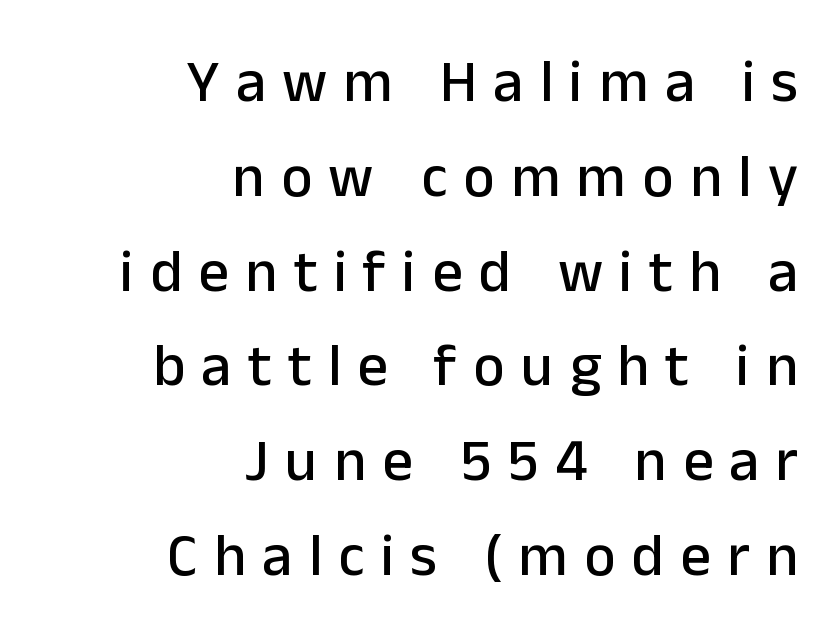
{"serif": "no", "italic": "no", "width": "normal", "stroke_contrast": "low", "x_height": "medium", "monospaced": "no", "underline": "no", "align": "right", "line_spacing": "normal", "line_spacing_ratio": 1.58, "letter_spacing": "wide", "letter_spacing_em": 0.27, "glyph_px": 60}
